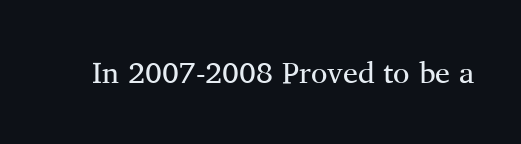
The image shows 30 px regular-weight serif type, upright; set normal letter spacing, not underlined; medium stroke contrast and a medium x-height.
